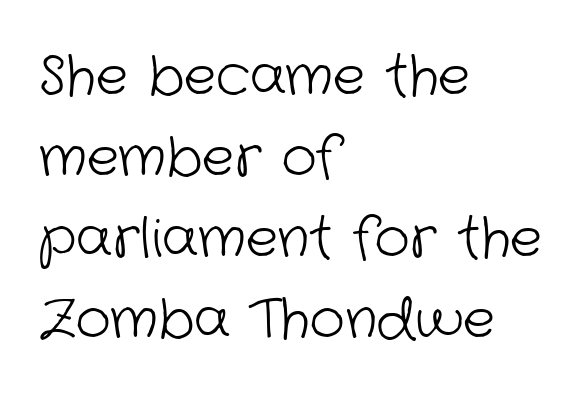
The image shows 54 px light sans-serif type; set left-aligned, normal line spacing (1.5x), normal letter spacing, not underlined; low stroke contrast and a medium x-height.
